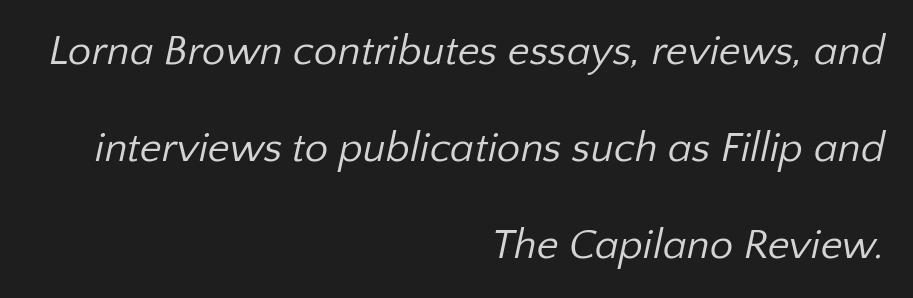
Q: Is the text bold? A: No.
Q: Is the typeface a serif or a sans-serif typeface? A: Sans-serif.
Q: Is the text underlined? A: No.
Q: How is the paragraph aligned? A: Right-aligned.
Q: Is the spacing between letters normal or unusually wide? A: Normal.
Q: Is the spacing between lines tight, normal or loose? A: Loose.
Q: Width (condensed, normal, or wide)? A: Normal.
Q: Stroke contrast? A: Low.
Q: x-height? A: Medium.
Q: Monospaced? A: No.
